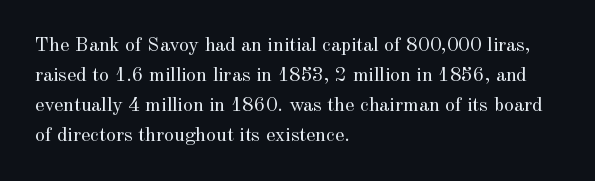
{"italic": "no", "bold": "no", "underline": "no", "align": "left", "line_spacing": "normal", "line_spacing_ratio": 1.5, "letter_spacing": "normal", "letter_spacing_em": 0.0, "glyph_px": 20}
